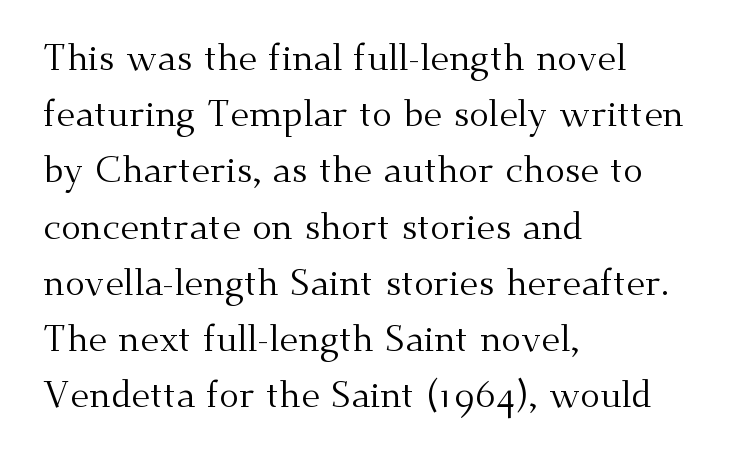
Think of a printed novel: that variable character pitch is what you see here. You can tell from the footed stems that serif type was used. Descenders are the only things crossing below the line. The typeface has the unassuming heft of standard copy or less.
